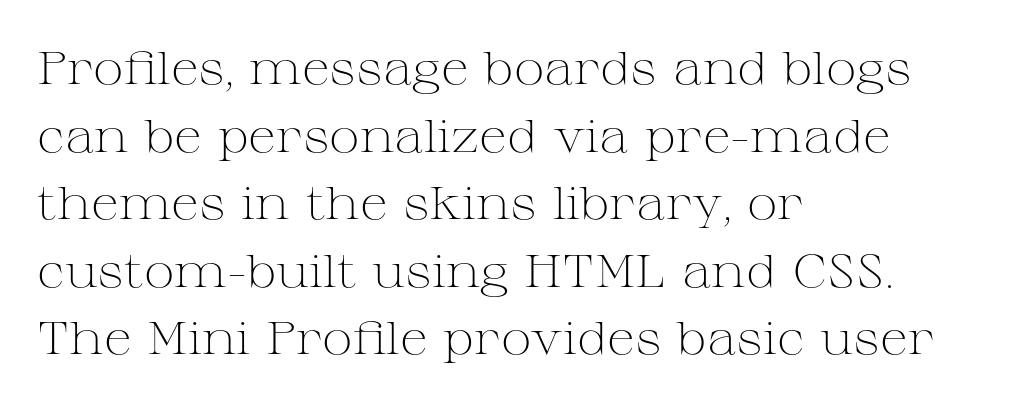
These glyphs show unthickened strokes, regular width or finer. Posture: straight, roman, zero tilt. This rendering leaves character spacing at its baseline value. The specimen omits any rule beneath the text block's lines.
